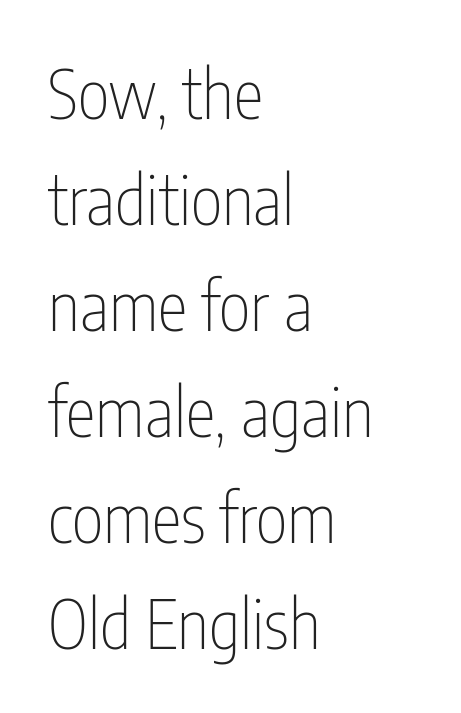
{"serif": "no", "italic": "no", "bold": "no", "weight": "thin", "width": "condensed", "stroke_contrast": "low", "x_height": "medium", "monospaced": "no", "underline": "no", "align": "left", "line_spacing": "normal", "line_spacing_ratio": 1.56, "letter_spacing": "normal", "letter_spacing_em": 0.0, "glyph_px": 68}
